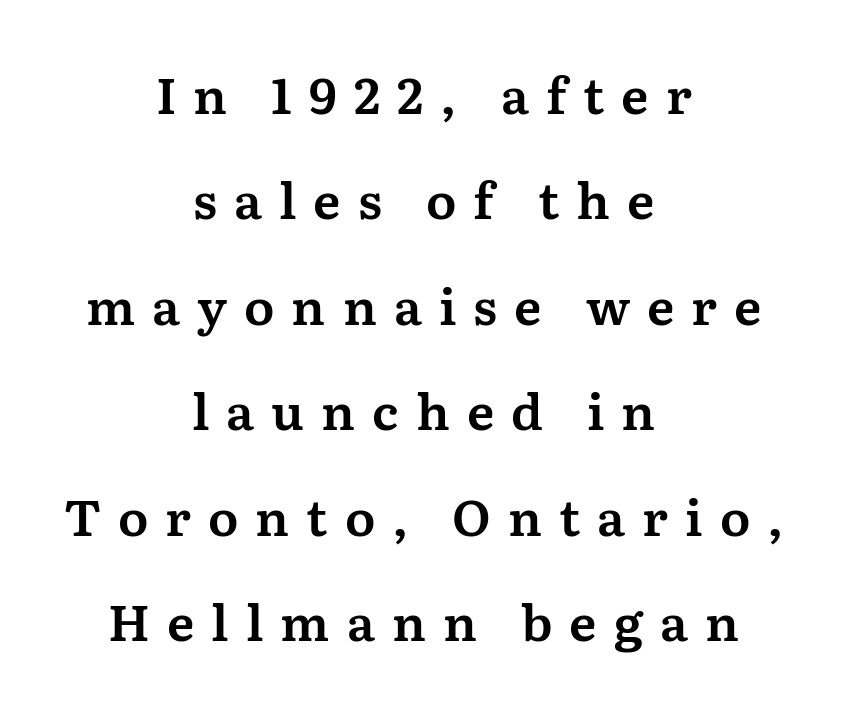
{"serif": "yes", "italic": "no", "width": "normal", "stroke_contrast": "medium", "x_height": "medium", "monospaced": "no", "underline": "no", "align": "center", "line_spacing": "loose", "line_spacing_ratio": 2.11, "letter_spacing": "wide", "letter_spacing_em": 0.34, "glyph_px": 50}
